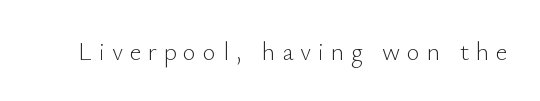
{"italic": "no", "bold": "no", "underline": "no", "letter_spacing": "wide", "letter_spacing_em": 0.27, "glyph_px": 25}
